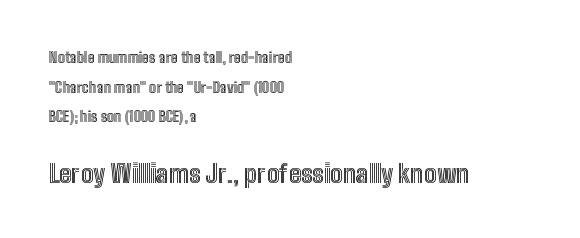
Q: Is the text italic (slanted)? A: No, it is upright.
Q: Is the text underlined? A: No.
Q: How is the paragraph aligned? A: Left-aligned.
Q: Is the spacing between letters normal or unusually wide? A: Normal.
Q: Is the spacing between lines tight, normal or loose? A: Loose.
Q: Which block of text is set in a larger size, the first (top) or the second (bottom)? A: The second (bottom) one.
